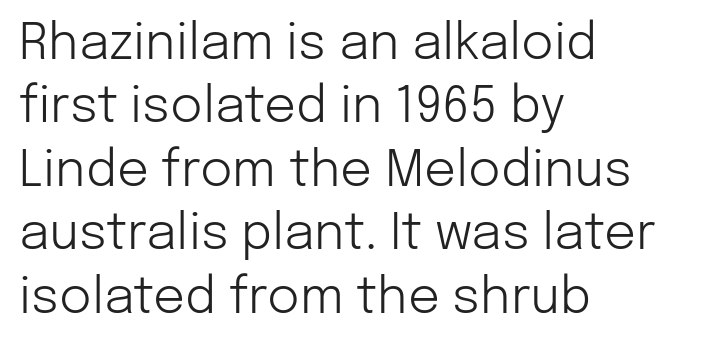
The gap between lines stays unmarked. Italic? Not at all — the glyphs are vertical. The passage is arranged the way most books set body copy — flush left. Interline gaps are of average width in this sample. Heaviness? Minimal to ordinary, like unemphasized prose. The glyphs in this specimen are sans serif.
